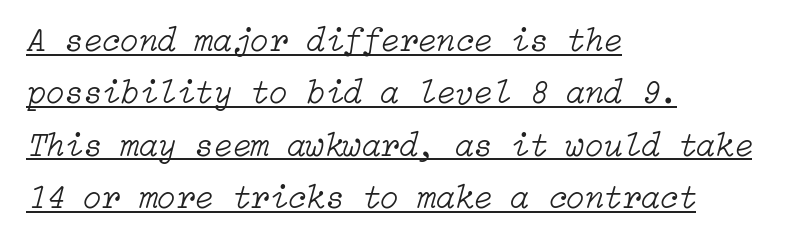
{"italic": "yes", "lean": "right", "slant_degrees": 15, "bold": "no", "weight": "light", "width": "normal", "stroke_contrast": "low", "x_height": "medium", "underline": "yes", "align": "left", "line_spacing": "normal", "line_spacing_ratio": 1.54, "letter_spacing": "normal", "letter_spacing_em": 0.0, "glyph_px": 34}
